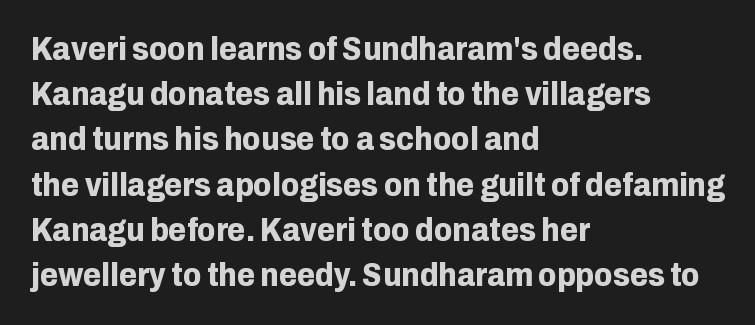
Q: Is the text bold? A: Yes.
Q: Is the text italic (slanted)? A: No, it is upright.
Q: Is the typeface a serif or a sans-serif typeface? A: Sans-serif.
Q: Is the text underlined? A: No.
Q: How is the paragraph aligned? A: Left-aligned.
Q: Is the spacing between letters normal or unusually wide? A: Normal.
Q: Is the spacing between lines tight, normal or loose? A: Normal.
Q: Width (condensed, normal, or wide)? A: Normal.
Q: Stroke contrast? A: Low.
Q: x-height? A: Medium.
Q: Monospaced? A: No.
